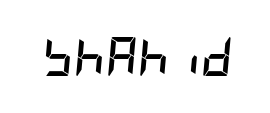
{"italic": "yes", "lean": "right", "slant_degrees": 5, "bold": "yes", "weight": "semibold", "width": "condensed", "stroke_contrast": "low", "x_height": "large", "underline": "no", "letter_spacing": "normal", "letter_spacing_em": 0.0, "glyph_px": 39}
